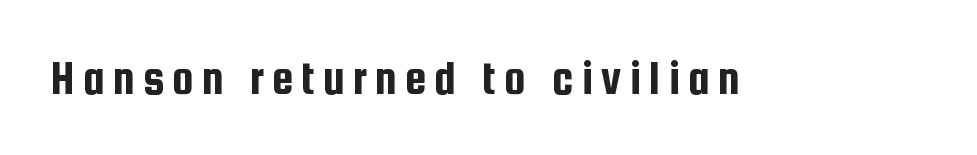
The image shows 49 px condensed sans-serif type, upright; set not underlined; low stroke contrast and a medium x-height.
